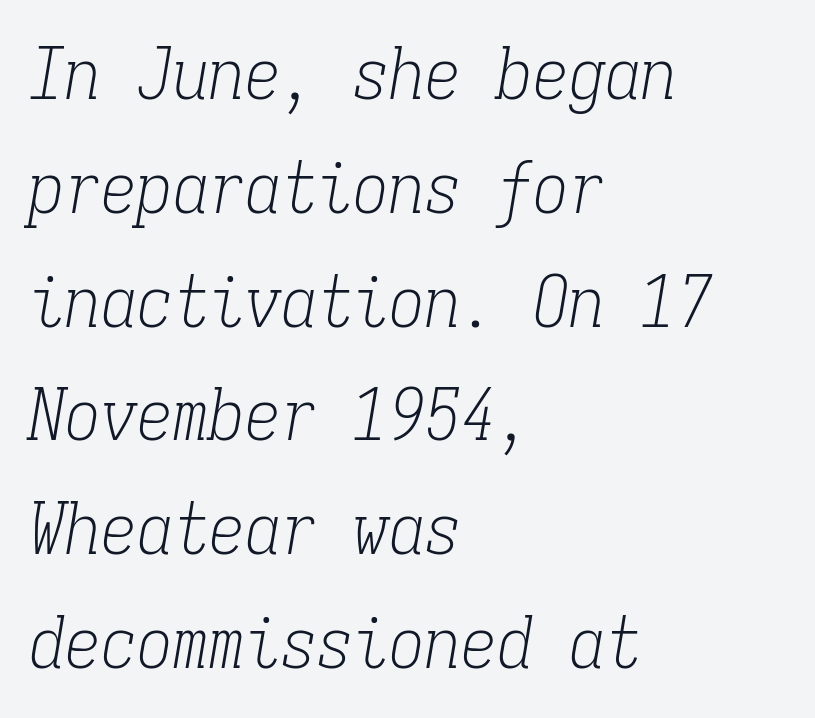
{"serif": "yes", "italic": "yes", "lean": "right", "slant_degrees": 9, "bold": "no", "weight": "light", "width": "condensed", "stroke_contrast": "low", "x_height": "medium", "monospaced": "yes", "underline": "no", "align": "left", "line_spacing": "normal", "line_spacing_ratio": 1.58, "letter_spacing": "normal", "letter_spacing_em": 0.0, "glyph_px": 72}
